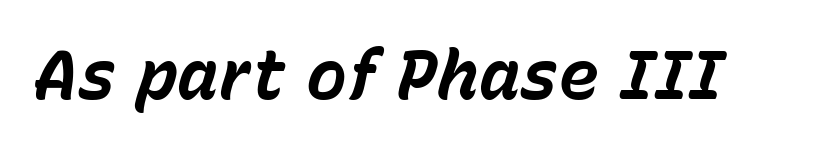
The face used here is proportionally spaced, like ordinary book or web type. Caption: standard tracking, unaltered. Rule under the text: the space is simply empty. Typesetter's note: full bold, strokes at maximum text heaviness. Posture: slanted.
